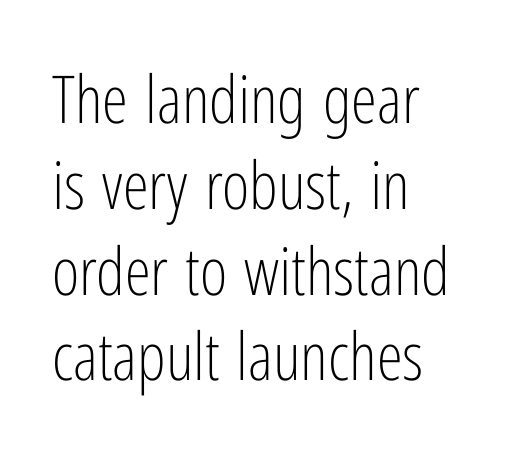
Q: Is the text bold? A: No.
Q: Is the text italic (slanted)? A: No, it is upright.
Q: Is the typeface a serif or a sans-serif typeface? A: Sans-serif.
Q: Is the text underlined? A: No.
Q: How is the paragraph aligned? A: Left-aligned.
Q: Is the spacing between letters normal or unusually wide? A: Normal.
Q: Is the spacing between lines tight, normal or loose? A: Normal.
Q: Width (condensed, normal, or wide)? A: Condensed.
Q: Stroke contrast? A: Low.
Q: x-height? A: Medium.
Q: Monospaced? A: No.
